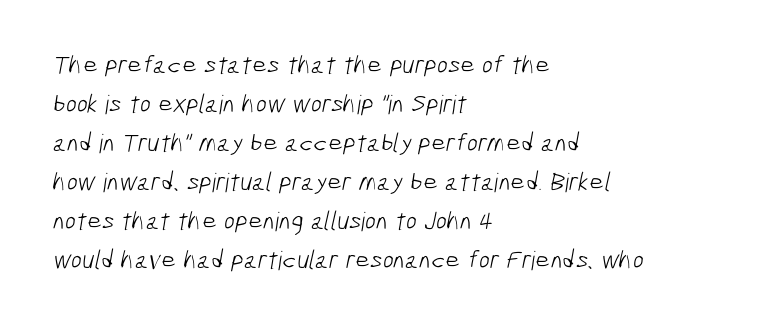
Q: Is the text bold? A: No.
Q: Is the text underlined? A: No.
Q: How is the paragraph aligned? A: Left-aligned.
Q: Is the spacing between letters normal or unusually wide? A: Normal.
Q: Is the spacing between lines tight, normal or loose? A: Normal.
